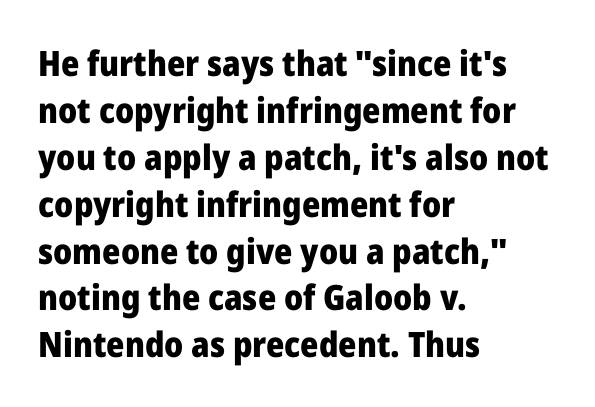
Q: Is the text bold? A: Yes.
Q: Is the text italic (slanted)? A: No, it is upright.
Q: Is the typeface a serif or a sans-serif typeface? A: Sans-serif.
Q: Is the text underlined? A: No.
Q: How is the paragraph aligned? A: Left-aligned.
Q: Is the spacing between letters normal or unusually wide? A: Normal.
Q: Is the spacing between lines tight, normal or loose? A: Normal.
Q: Width (condensed, normal, or wide)? A: Normal.
Q: Stroke contrast? A: Low.
Q: x-height? A: Medium.
Q: Monospaced? A: No.
